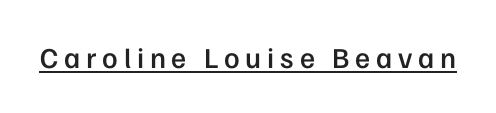
Q: Is the text bold? A: Semi-bold.
Q: Is the text italic (slanted)? A: No, it is upright.
Q: Is the typeface a serif or a sans-serif typeface? A: Sans-serif.
Q: Is the text underlined? A: Yes.
Q: Is the spacing between letters normal or unusually wide? A: Unusually wide.
Q: Width (condensed, normal, or wide)? A: Normal.
Q: Stroke contrast? A: Low.
Q: x-height? A: Medium.
Q: Monospaced? A: No.
